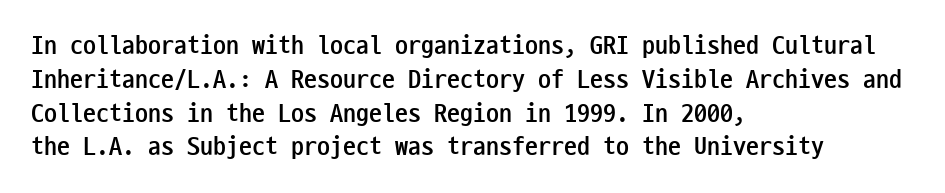
The image shows 26 px bold type, upright; set left-aligned, normal line spacing (1.3x), normal letter spacing, not underlined.
